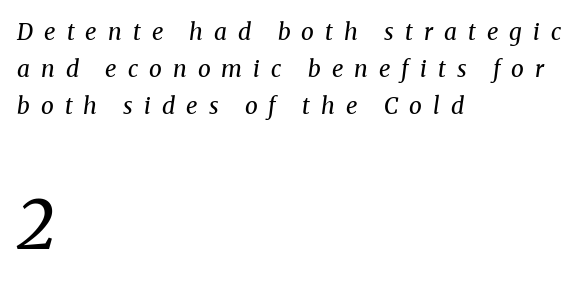
Typesetter's note — lower block bumped up in size, upper block left smaller. Short and long lines alike share a common starting point at left. The weight tops out at a normal text grade. This sample uses a serif face.
